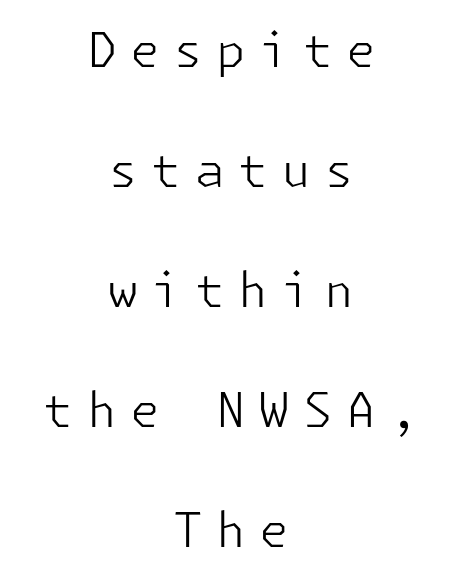
{"serif": "no", "italic": "no", "bold": "no", "weight": "light", "width": "normal", "stroke_contrast": "low", "x_height": "medium", "underline": "no", "align": "center", "line_spacing": "loose", "line_spacing_ratio": 2.5, "letter_spacing": "wide", "letter_spacing_em": 0.28, "glyph_px": 48}
